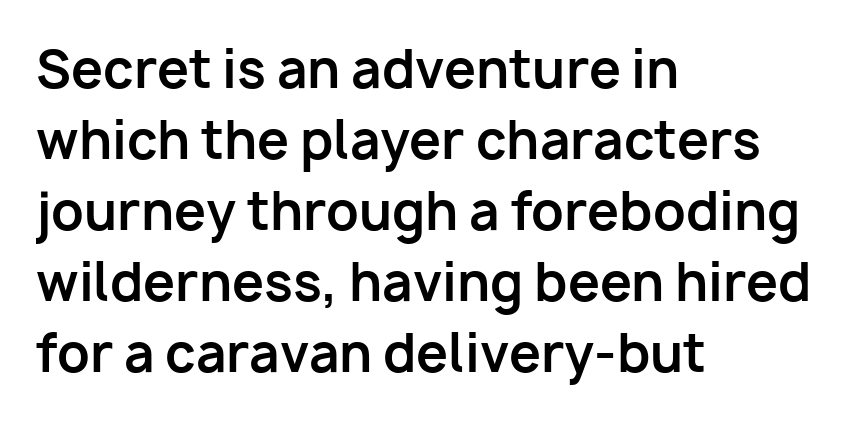
The image shows 51 px bold sans-serif type, upright; set left-aligned, normal line spacing (1.39x), normal letter spacing, not underlined; low stroke contrast and a medium x-height.
